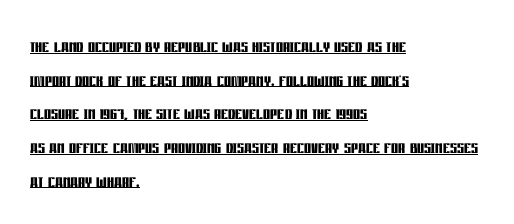
Like a heading marked for emphasis, these lines bear an underscore. Italic: no, the glyphs are upright roman. These lines sit exactly where default settings would place them. Its strokes are broad and dark, the hallmark of bold type. The type is set solid horizontally, with unmodified tracking. The text block is weighted toward the left margin, trailing off unevenly rightward.
